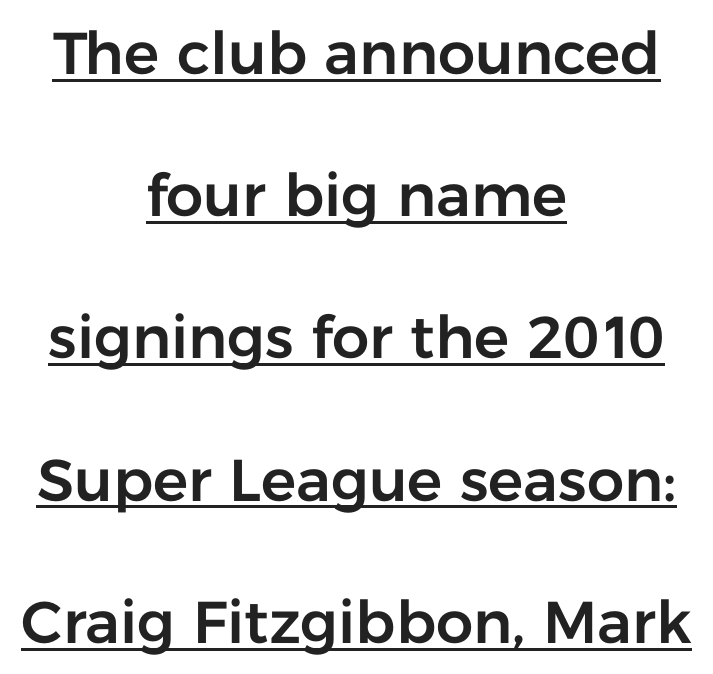
A centered setting, common on invitations and titles, is used for this passage. Nope, not italic — everything's standing straight. The glyphs in this specimen are sans serif. Short note: letters normally spaced. The passage shown is typed in a proportional face where columns would drift.
